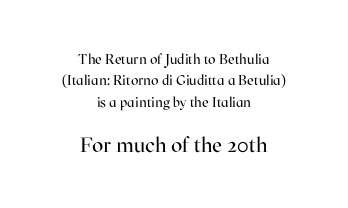
The image shows 21 px text type, upright; set centered, normal line spacing (1.52x), normal letter spacing, not underlined; the second (bottom) block is 1.5x larger.
